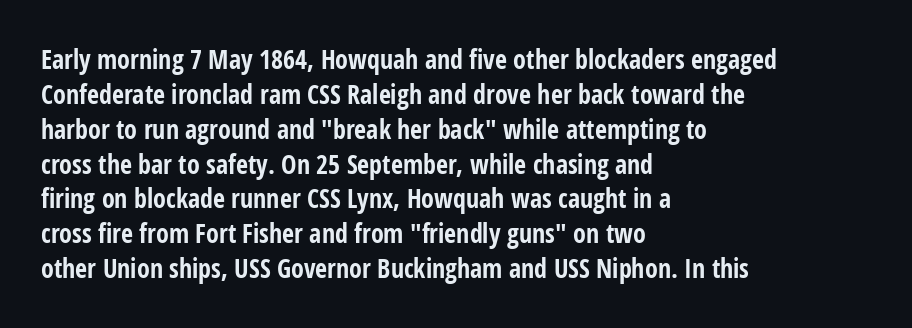
Q: Is the text bold? A: Yes.
Q: Is the text italic (slanted)? A: No, it is upright.
Q: Is the text underlined? A: No.
Q: How is the paragraph aligned? A: Left-aligned.
Q: Is the spacing between letters normal or unusually wide? A: Normal.
Q: Is the spacing between lines tight, normal or loose? A: Normal.
